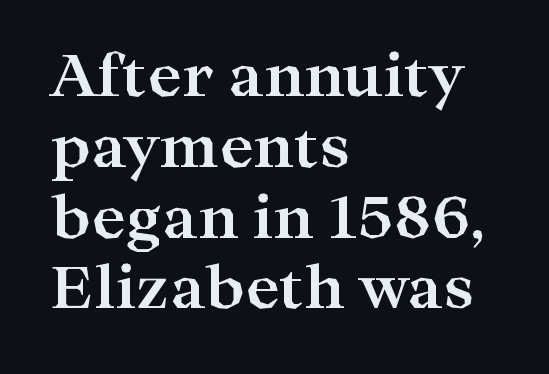
{"serif": "yes", "italic": "no", "bold": "yes", "weight": "bold", "width": "wide", "stroke_contrast": "high", "x_height": "medium", "monospaced": "no", "underline": "no", "align": "left", "line_spacing_ratio": 1.22, "letter_spacing": "normal", "letter_spacing_em": 0.0, "glyph_px": 58}
